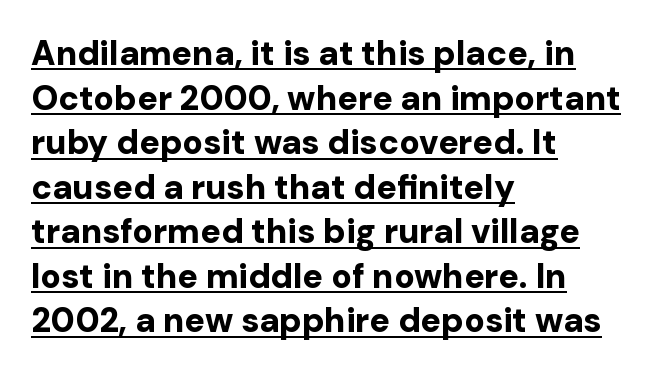
{"serif": "no", "italic": "no", "bold": "yes", "weight": "bold", "width": "normal", "stroke_contrast": "low", "x_height": "medium", "monospaced": "no", "underline": "yes", "align": "left", "line_spacing": "normal", "line_spacing_ratio": 1.31, "letter_spacing": "normal", "letter_spacing_em": 0.0, "glyph_px": 34}
